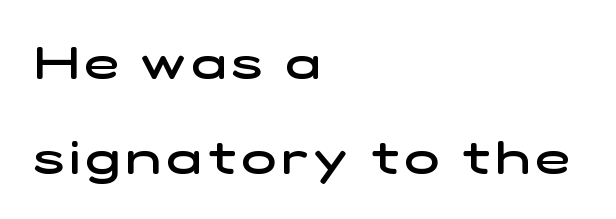
The image shows 46 px semibold, wide sans-serif type; set left-aligned, loose line spacing (2.06x), not underlined; low stroke contrast and a medium x-height.
